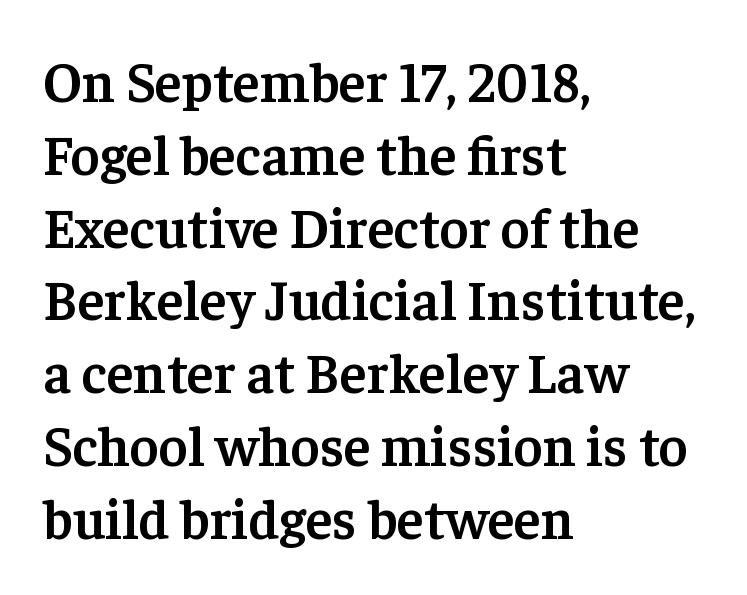
{"serif": "yes", "italic": "no", "bold": "semi", "weight": "semibold", "width": "normal", "stroke_contrast": "low", "x_height": "medium", "monospaced": "no", "underline": "no", "align": "left", "line_spacing": "normal", "line_spacing_ratio": 1.3, "letter_spacing": "normal", "letter_spacing_em": 0.0, "glyph_px": 56}
